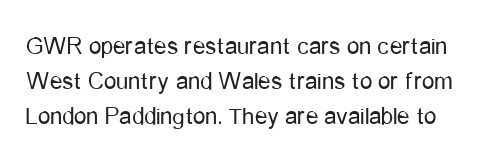
The weight tops out at a normal text grade. Check the space under the baseline: it is left empty. Inter-character spacing is left at the font's built-in metrics. Honestly, the row spacing looks completely unremarkable. The type sits square on the baseline with zero lean.
